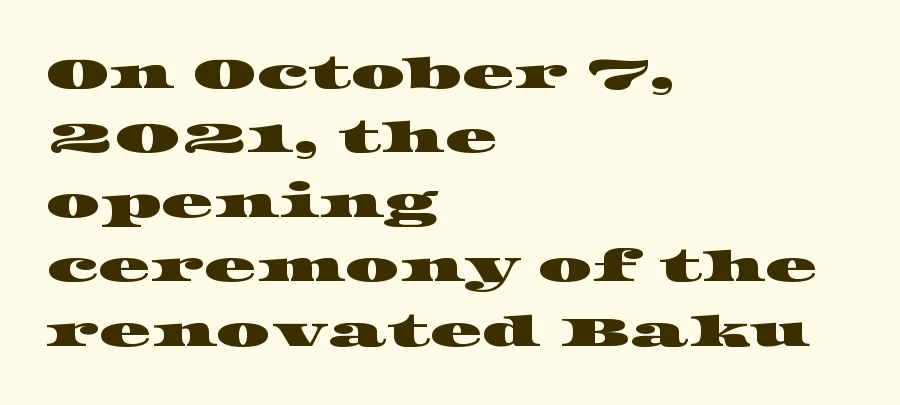
Inter-character spacing is left at the font's built-in metrics. Descender tails drop into unmarked territory. This sample has the flowing, uneven cadence of proportional lettering. This block has exactly the height ordinary leading produces. This is serif lettering, the kind often seen in printed books.
